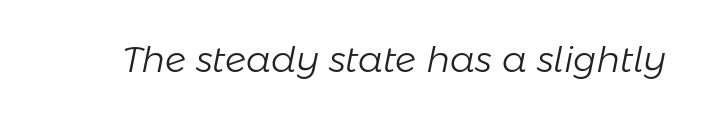
{"italic": "yes", "lean": "right", "slant_degrees": 11, "bold": "no", "weight": "light", "width": "normal", "stroke_contrast": "low", "x_height": "medium", "monospaced": "no", "underline": "no", "letter_spacing": "normal", "letter_spacing_em": 0.0, "glyph_px": 36}
